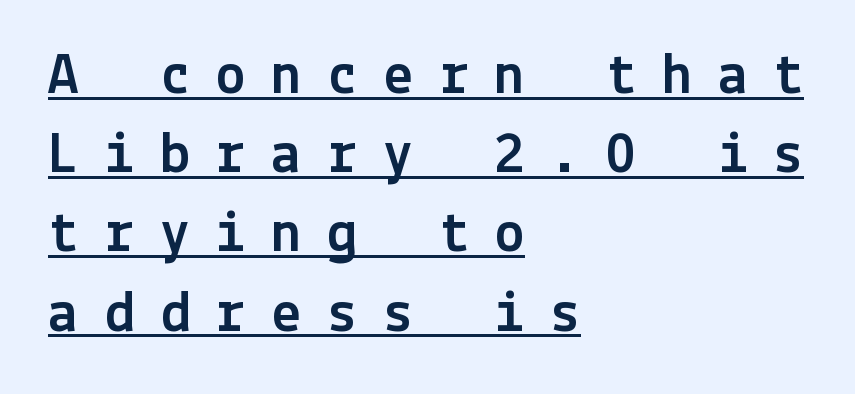
The image shows 60 px sans-serif type, upright; set left-aligned, normal line spacing (1.32x), unusually wide letter spacing (+0.43 em), underlined; a medium x-height.
